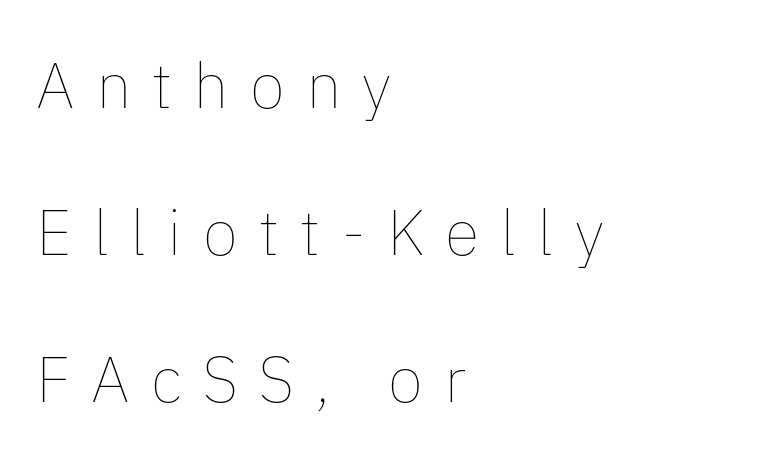
Is this a fixed-width face? No — the glyphs have proportional, varying widths. It's the straight-up-and-down kind of type. The letters look calm and open, with moderate or lighter stems. Reading down the column, the eye jumps a long way to each next line. A typesetter would call this heavily tracked-out type.
